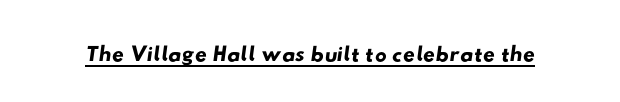
The image shows 33 px wide sans-serif type; set normal letter spacing, underlined; low stroke contrast and a small x-height.
